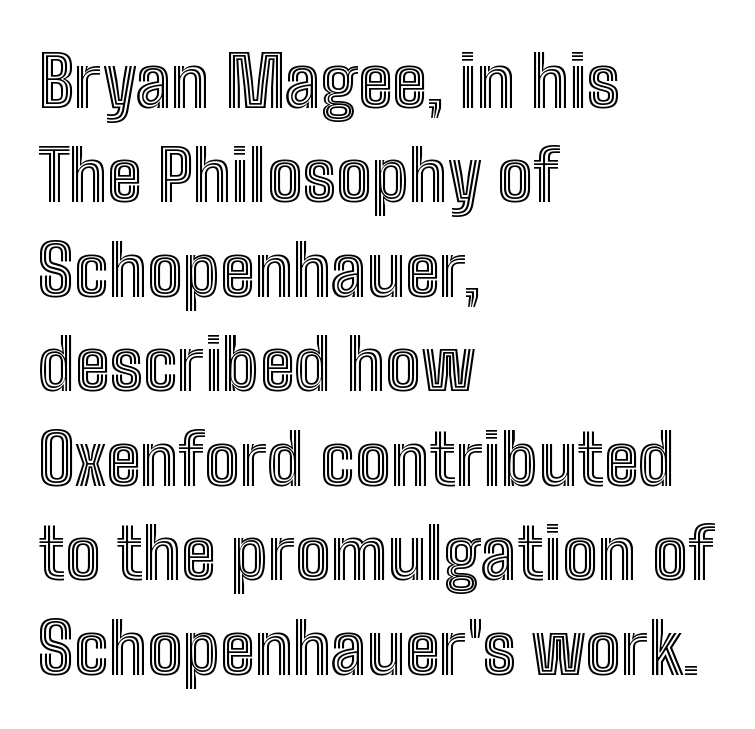
The image shows 71 px condensed type, upright; set left-aligned, normal line spacing (1.33x), normal letter spacing, not underlined; a medium x-height.
